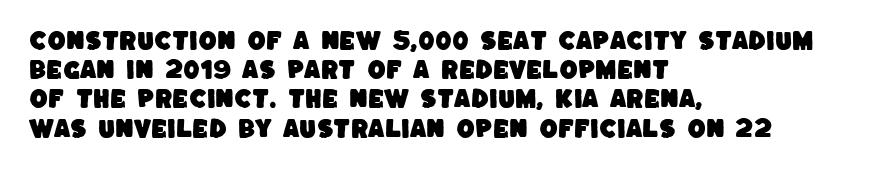
Q: Is the text underlined? A: No.
Q: How is the paragraph aligned? A: Left-aligned.
Q: Is the spacing between letters normal or unusually wide? A: Normal.
Q: Is the spacing between lines tight, normal or loose? A: Normal.
